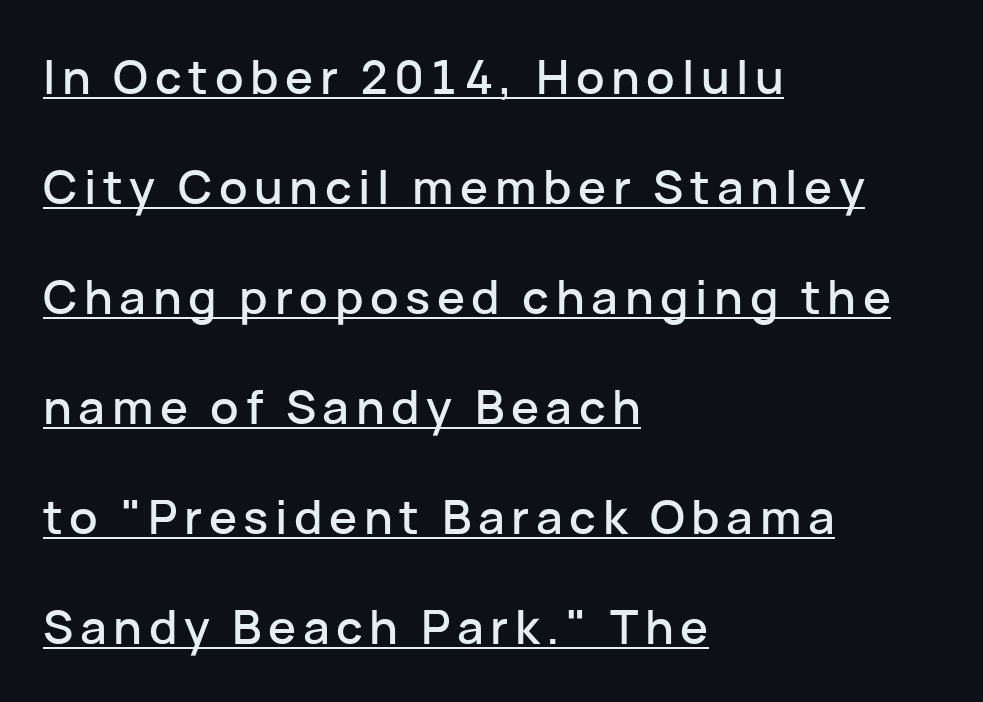
{"serif": "no", "italic": "no", "width": "normal", "stroke_contrast": "low", "x_height": "medium", "monospaced": "no", "underline": "yes", "align": "left", "line_spacing": "loose", "line_spacing_ratio": 2.34, "glyph_px": 47}
